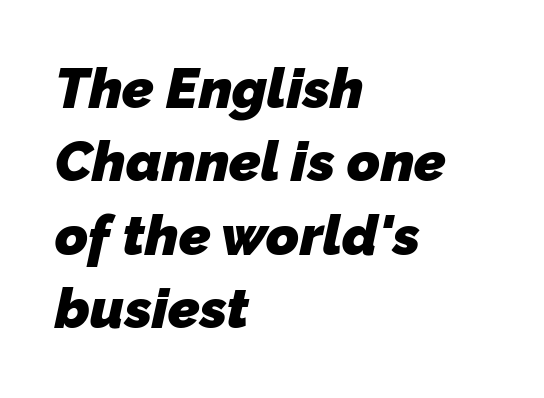
Q: Is the text bold? A: Yes.
Q: Is the typeface a serif or a sans-serif typeface? A: Sans-serif.
Q: Is the text underlined? A: No.
Q: How is the paragraph aligned? A: Left-aligned.
Q: Is the spacing between letters normal or unusually wide? A: Normal.
Q: Is the spacing between lines tight, normal or loose? A: Normal.
Q: Width (condensed, normal, or wide)? A: Normal.
Q: Stroke contrast? A: Low.
Q: x-height? A: Medium.
Q: Monospaced? A: No.
